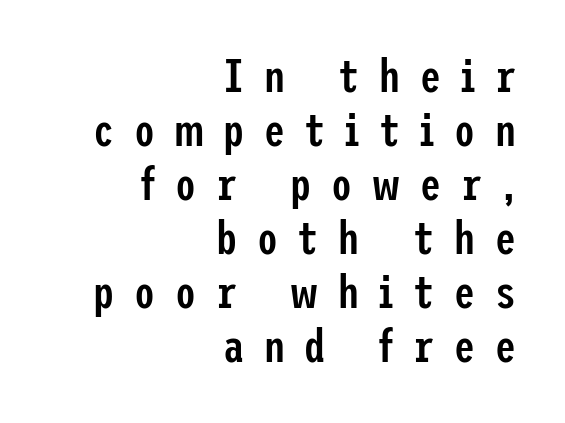
{"serif": "no", "italic": "no", "bold": "semi", "weight": "semibold", "width": "condensed", "stroke_contrast": "low", "x_height": "medium", "underline": "no", "align": "right", "line_spacing": "tight", "line_spacing_ratio": 1.15, "letter_spacing": "wide", "letter_spacing_em": 0.42, "glyph_px": 47}
